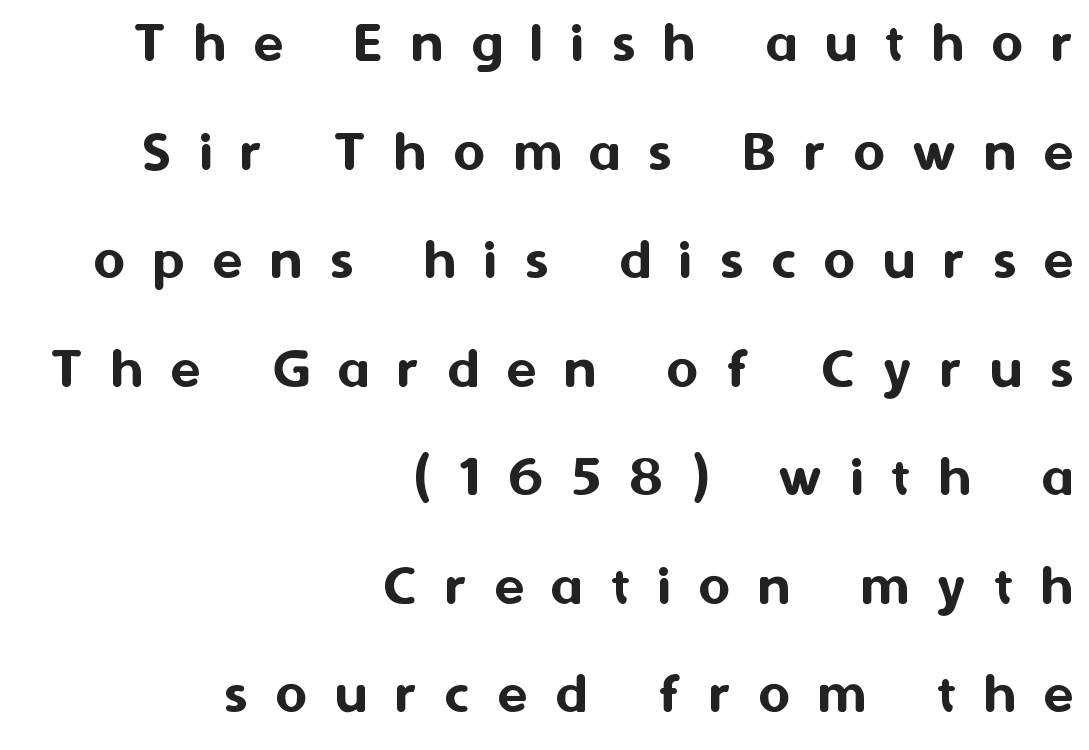
Where is the straight margin? On the right. Loose tracking; the words dissolve into strings of separated letters. In terms of letterform style, serifs are entirely absent. This is the regular roman posture of the typeface.
